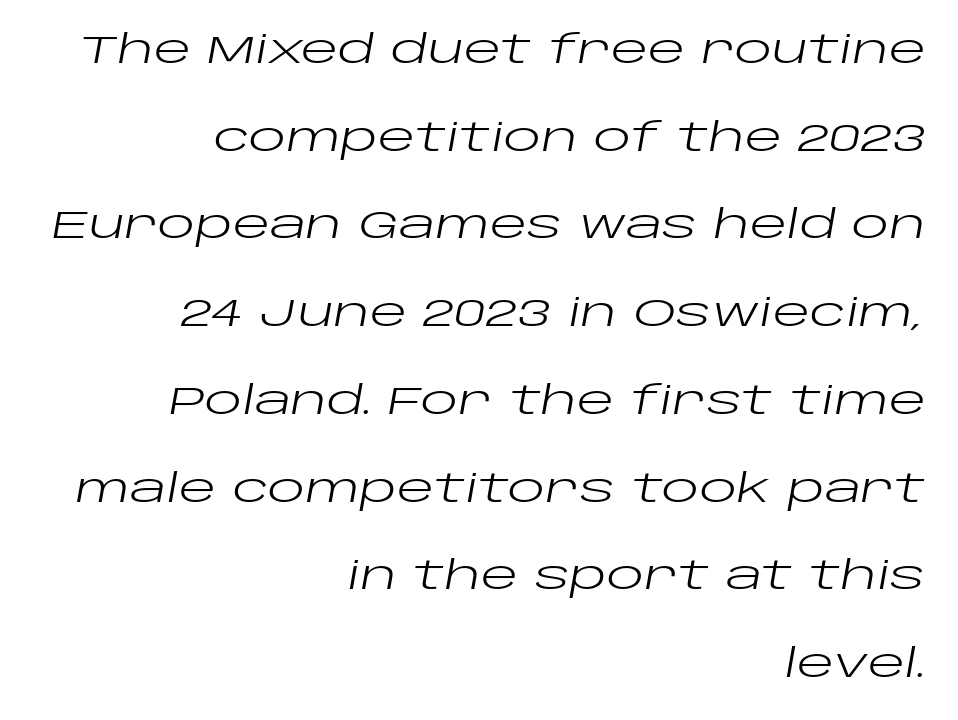
Q: Is the text bold? A: No.
Q: Is the text italic (slanted)? A: Yes, it leans right by about 10 degrees.
Q: Is the text underlined? A: No.
Q: How is the paragraph aligned? A: Right-aligned.
Q: Is the spacing between letters normal or unusually wide? A: Normal.
Q: Is the spacing between lines tight, normal or loose? A: Loose.
Q: Width (condensed, normal, or wide)? A: Wide.
Q: Stroke contrast? A: Low.
Q: x-height? A: Large.
Q: Monospaced? A: No.
